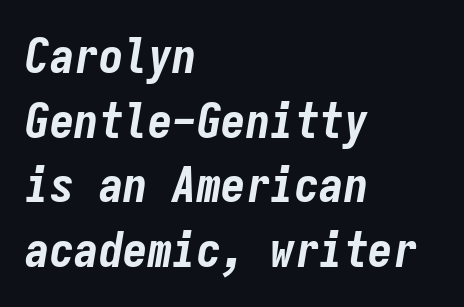
Caption: bold face, heavy strokes. Monospaced: the letters line up in strict vertical columns. Emphasis-style slanted type is in use. Summary of vertical rhythm: regular, with standard interline spacing.
